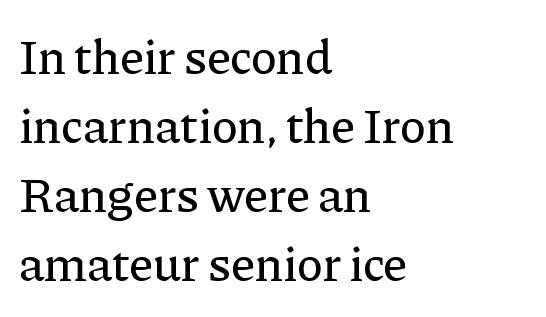
Q: Is the text italic (slanted)? A: No, it is upright.
Q: Is the typeface a serif or a sans-serif typeface? A: Serif.
Q: Is the text underlined? A: No.
Q: How is the paragraph aligned? A: Left-aligned.
Q: Is the spacing between letters normal or unusually wide? A: Normal.
Q: Is the spacing between lines tight, normal or loose? A: Normal.
Q: Width (condensed, normal, or wide)? A: Normal.
Q: Stroke contrast? A: Low.
Q: x-height? A: Medium.
Q: Monospaced? A: No.
